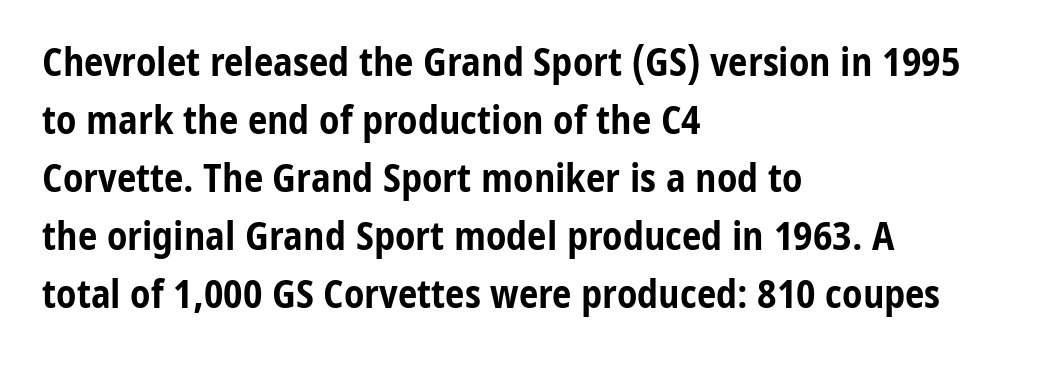
Q: Is the text bold? A: Yes.
Q: Is the text italic (slanted)? A: No, it is upright.
Q: Is the typeface a serif or a sans-serif typeface? A: Sans-serif.
Q: Is the text underlined? A: No.
Q: How is the paragraph aligned? A: Left-aligned.
Q: Is the spacing between letters normal or unusually wide? A: Normal.
Q: Is the spacing between lines tight, normal or loose? A: Normal.
Q: Width (condensed, normal, or wide)? A: Condensed.
Q: Stroke contrast? A: Low.
Q: x-height? A: Medium.
Q: Monospaced? A: No.
